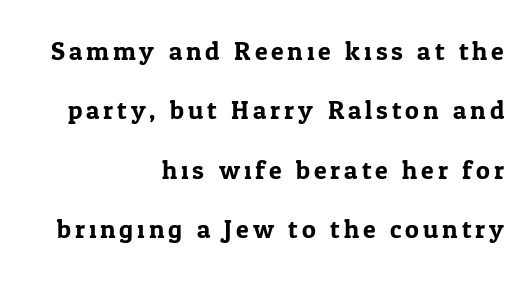
{"italic": "no", "underline": "no", "align": "right", "line_spacing": "loose", "line_spacing_ratio": 2.28, "glyph_px": 26}
